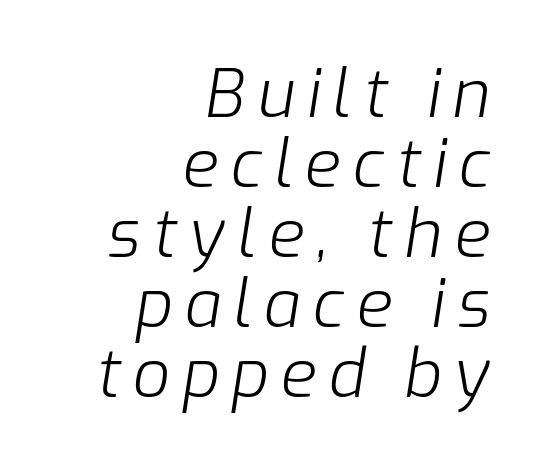
The image shows 66 px light type, italic (leaning right); set right-aligned, tight line spacing (1.06x), not underlined; low stroke contrast and a medium x-height.
